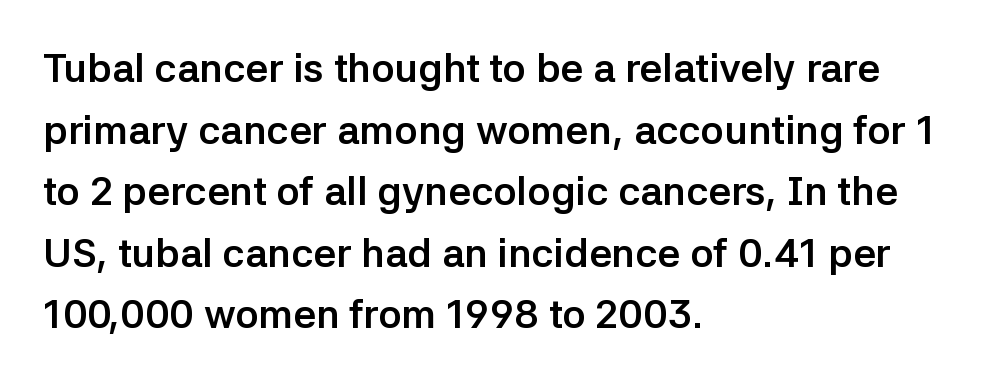
{"serif": "no", "italic": "no", "bold": "yes", "weight": "semibold", "width": "normal", "stroke_contrast": "low", "x_height": "medium", "monospaced": "no", "underline": "no", "align": "left", "line_spacing": "normal", "line_spacing_ratio": 1.54, "letter_spacing": "normal", "letter_spacing_em": 0.0, "glyph_px": 40}
